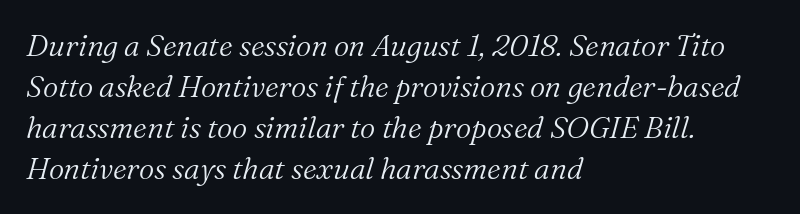
{"serif": "yes", "italic": "yes", "lean": "right", "slant_degrees": 16, "bold": "no", "weight": "light", "width": "normal", "stroke_contrast": "medium", "x_height": "medium", "monospaced": "no", "underline": "no", "align": "left", "line_spacing": "normal", "line_spacing_ratio": 1.37, "letter_spacing": "normal", "letter_spacing_em": 0.0, "glyph_px": 30}
